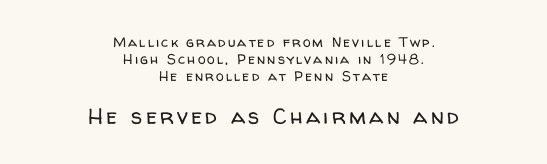
{"italic": "no", "bold": "no", "underline": "no", "align": "center", "line_spacing_ratio": 1.21, "larger_block": "second", "size_ratio": 1.57, "glyph_px": 22}
